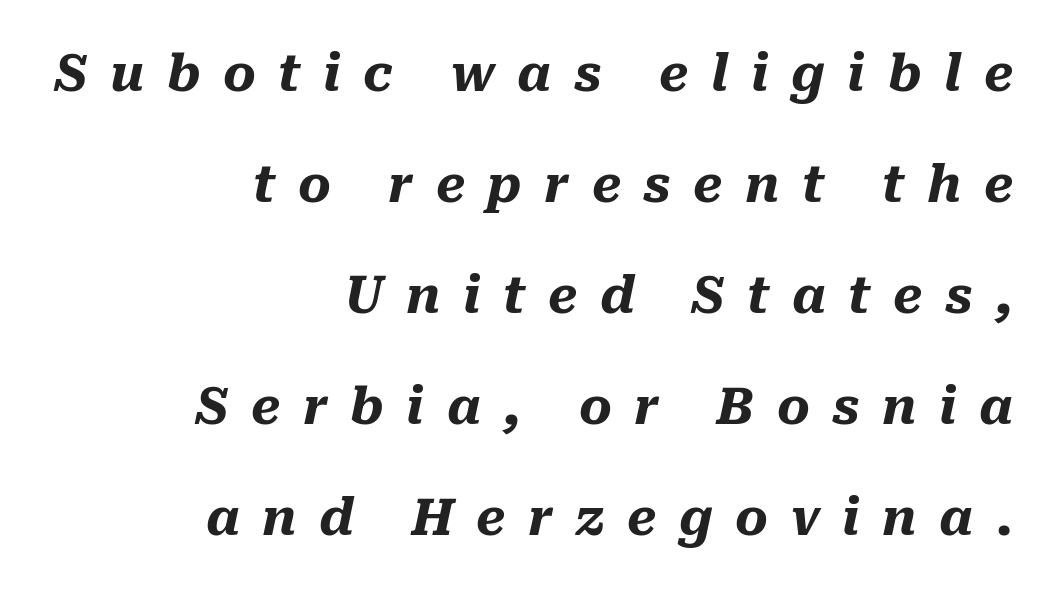
Q: Is the text bold? A: Yes.
Q: Is the text italic (slanted)? A: Yes, it leans right by about 10 degrees.
Q: Is the text underlined? A: No.
Q: How is the paragraph aligned? A: Right-aligned.
Q: Is the spacing between letters normal or unusually wide? A: Unusually wide.
Q: Is the spacing between lines tight, normal or loose? A: Loose.
Q: Width (condensed, normal, or wide)? A: Normal.
Q: Stroke contrast? A: Medium.
Q: x-height? A: Medium.
Q: Monospaced? A: No.
